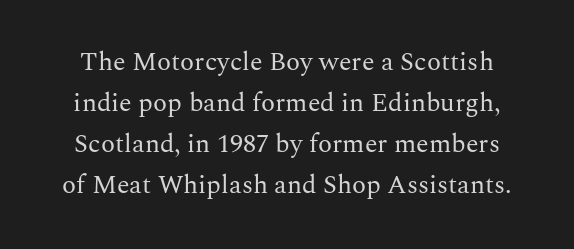
Q: Is the text bold? A: No.
Q: Is the text italic (slanted)? A: No, it is upright.
Q: Is the text underlined? A: No.
Q: Is the spacing between letters normal or unusually wide? A: Normal.
Q: Is the spacing between lines tight, normal or loose? A: Normal.
